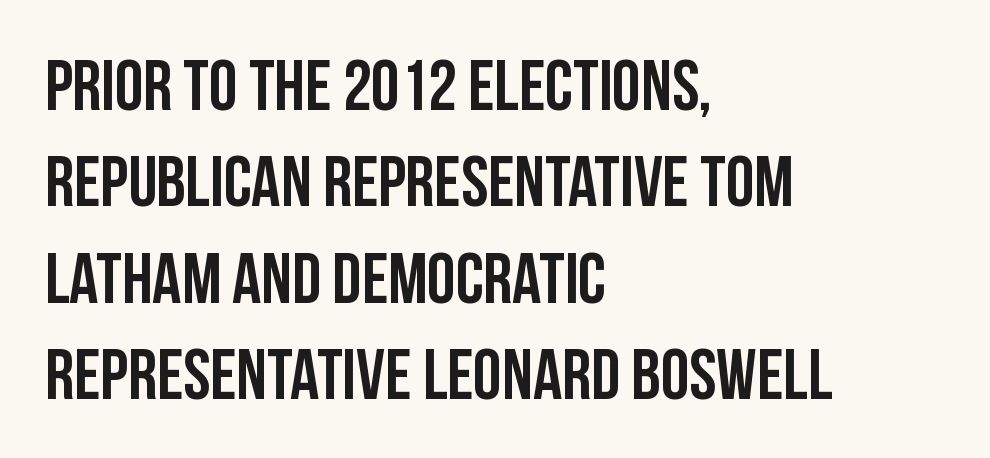
Q: Is the text italic (slanted)? A: No, it is upright.
Q: Is the typeface a serif or a sans-serif typeface? A: Sans-serif.
Q: Is the text underlined? A: No.
Q: How is the paragraph aligned? A: Left-aligned.
Q: Is the spacing between letters normal or unusually wide? A: Normal.
Q: Is the spacing between lines tight, normal or loose? A: Normal.
Q: Width (condensed, normal, or wide)? A: Condensed.
Q: Stroke contrast? A: Low.
Q: x-height? A: Large.
Q: Monospaced? A: No.
